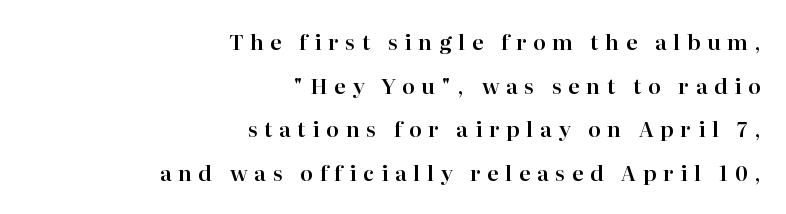
Q: Is the text italic (slanted)? A: No, it is upright.
Q: Is the text underlined? A: No.
Q: How is the paragraph aligned? A: Right-aligned.
Q: Is the spacing between letters normal or unusually wide? A: Unusually wide.
Q: Is the spacing between lines tight, normal or loose? A: Loose.
